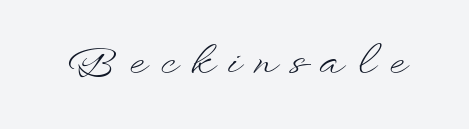
Q: Is the text bold? A: No.
Q: Is the text italic (slanted)? A: Yes.
Q: Is the text underlined? A: No.
Q: Is the spacing between letters normal or unusually wide? A: Unusually wide.
Q: Width (condensed, normal, or wide)? A: Wide.
Q: Stroke contrast? A: Low.
Q: x-height? A: Small.
Q: Monospaced? A: No.
